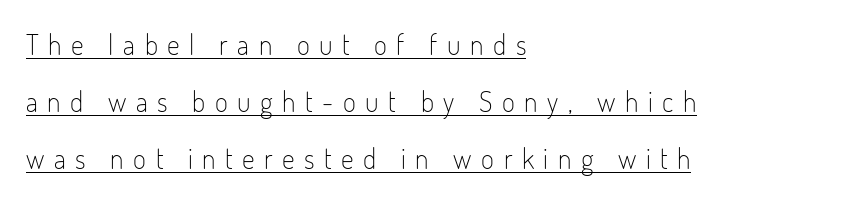
{"serif": "no", "italic": "no", "bold": "no", "weight": "light", "width": "condensed", "stroke_contrast": "low", "x_height": "small", "monospaced": "no", "underline": "yes", "align": "left", "line_spacing": "loose", "line_spacing_ratio": 2.04, "letter_spacing": "wide", "letter_spacing_em": 0.34, "glyph_px": 28}
